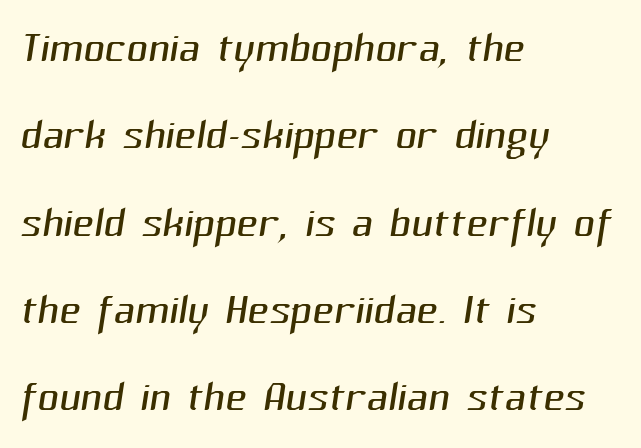
Q: Is the text bold? A: No.
Q: Is the typeface a serif or a sans-serif typeface? A: Sans-serif.
Q: Is the text underlined? A: No.
Q: How is the paragraph aligned? A: Left-aligned.
Q: Is the spacing between letters normal or unusually wide? A: Normal.
Q: Is the spacing between lines tight, normal or loose? A: Normal.
Q: Width (condensed, normal, or wide)? A: Normal.
Q: Stroke contrast? A: Medium.
Q: x-height? A: Medium.
Q: Monospaced? A: No.
